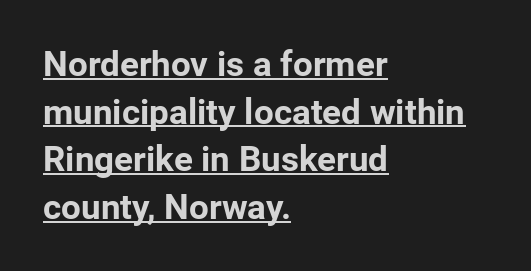
{"serif": "no", "italic": "no", "bold": "yes", "weight": "bold", "width": "normal", "stroke_contrast": "low", "x_height": "medium", "monospaced": "no", "underline": "yes", "align": "left", "line_spacing": "normal", "line_spacing_ratio": 1.36, "letter_spacing": "normal", "letter_spacing_em": 0.0, "glyph_px": 35}
